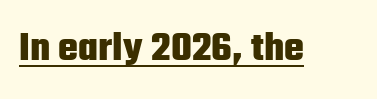
Compared with undecorated copy, this sample adds a rule below the words. The passage shown is typed in a proportional face where columns would drift. A typesetter would label this face a sans. This is the regular roman posture of the typeface. The tracking reads as untouched default to a designer's eye.
